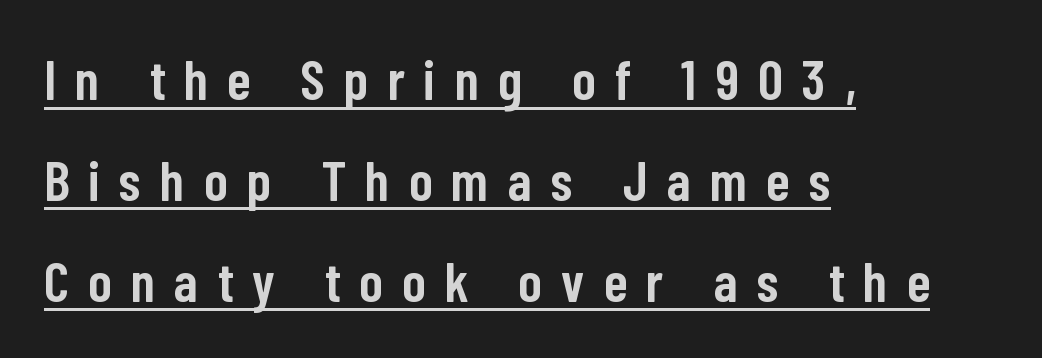
Regarding serifs, this sample does without them. Leftover space on each line is placed entirely after the last word. Students, observe the line beneath the letters — that is underlining. The strokes are fattened partway — semibold, not bold. Nope, not italic — everything's standing straight.
